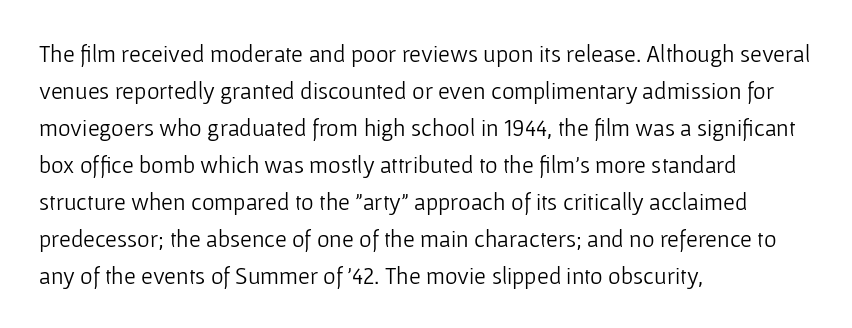
Q: Is the text bold? A: No.
Q: Is the text italic (slanted)? A: No, it is upright.
Q: Is the text underlined? A: No.
Q: How is the paragraph aligned? A: Left-aligned.
Q: Is the spacing between letters normal or unusually wide? A: Normal.
Q: Is the spacing between lines tight, normal or loose? A: Normal.
